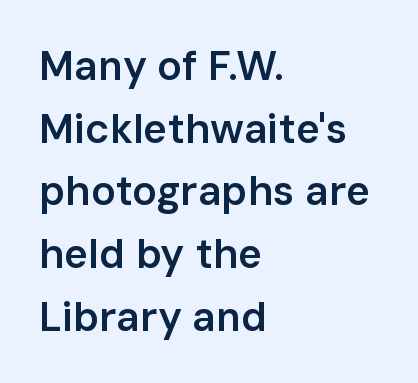
{"serif": "no", "italic": "no", "bold": "semi", "weight": "semibold", "width": "normal", "stroke_contrast": "low", "x_height": "medium", "monospaced": "no", "underline": "no", "align": "left", "line_spacing": "normal", "line_spacing_ratio": 1.53, "letter_spacing": "normal", "letter_spacing_em": 0.0, "glyph_px": 41}
